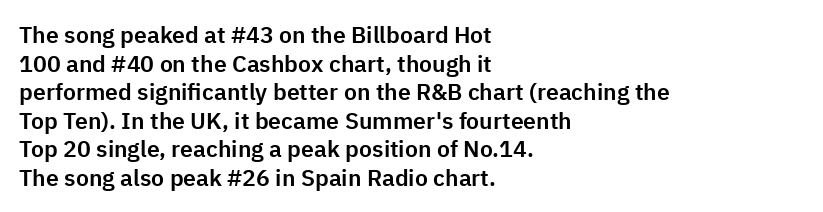
The image shows 23 px text type, upright; set left-aligned, line spacing 1.24x, normal letter spacing, not underlined.
